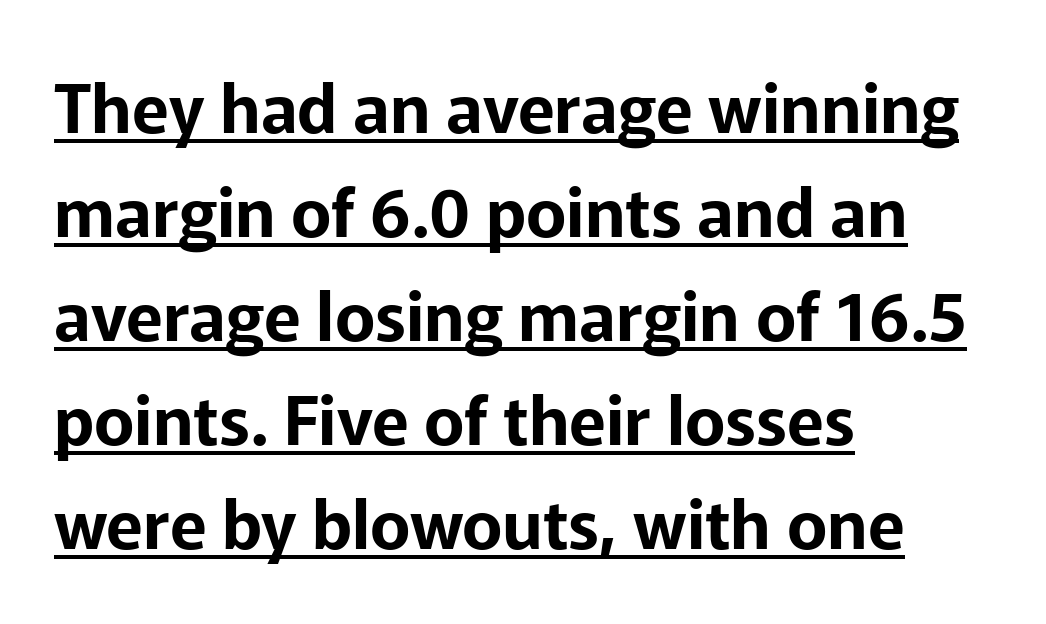
Q: Is the text italic (slanted)? A: No, it is upright.
Q: Is the typeface a serif or a sans-serif typeface? A: Sans-serif.
Q: Is the text underlined? A: Yes.
Q: How is the paragraph aligned? A: Left-aligned.
Q: Is the spacing between letters normal or unusually wide? A: Normal.
Q: Is the spacing between lines tight, normal or loose? A: Normal.
Q: Width (condensed, normal, or wide)? A: Normal.
Q: Stroke contrast? A: Low.
Q: x-height? A: Medium.
Q: Monospaced? A: No.
